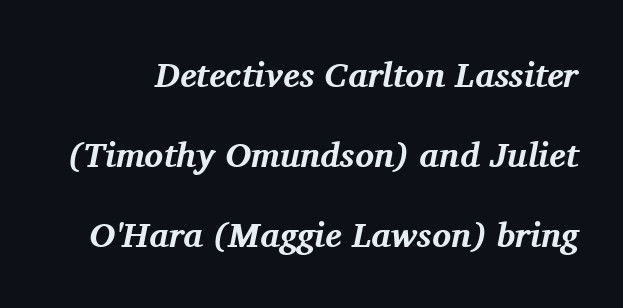
The image shows 35 px bold serif type, italic (leaning right); set loose line spacing (2.28x), normal letter spacing, not underlined; medium stroke contrast and a medium x-height.
